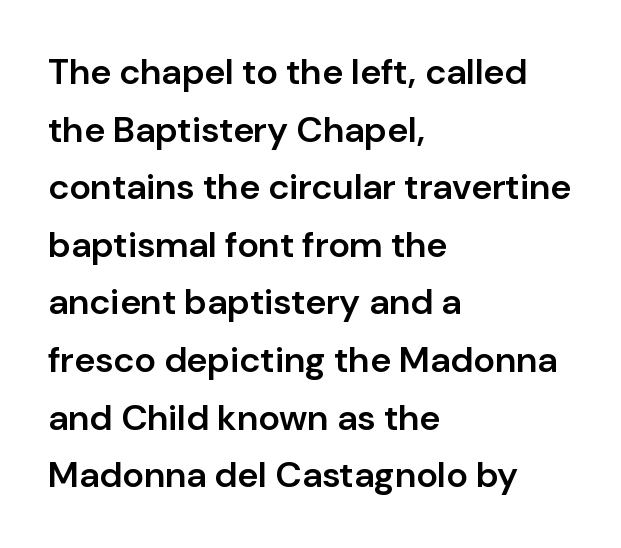
{"serif": "no", "italic": "no", "bold": "semi", "weight": "semibold", "width": "normal", "stroke_contrast": "low", "x_height": "medium", "monospaced": "no", "underline": "no", "align": "left", "line_spacing": "normal", "line_spacing_ratio": 1.6, "letter_spacing": "normal", "letter_spacing_em": 0.0, "glyph_px": 36}
